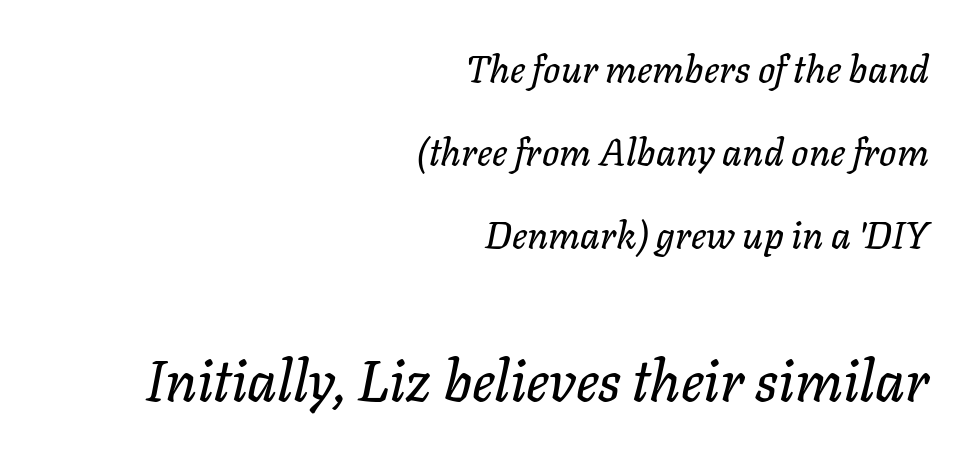
The image shows 57 px text type, italic (leaning right); set right-aligned, loose line spacing (2.19x), normal letter spacing, not underlined; the second (bottom) block is 1.5x larger; low stroke contrast and a medium x-height.
